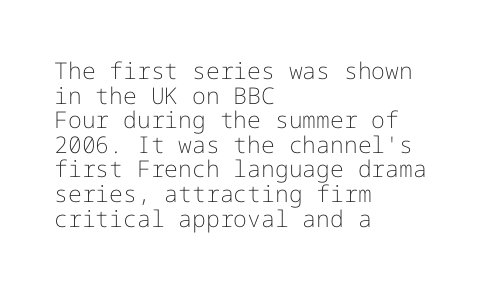
{"italic": "no", "bold": "no", "underline": "no", "align": "left", "line_spacing": "tight", "line_spacing_ratio": 1.07, "letter_spacing": "normal", "letter_spacing_em": 0.0, "glyph_px": 23}
